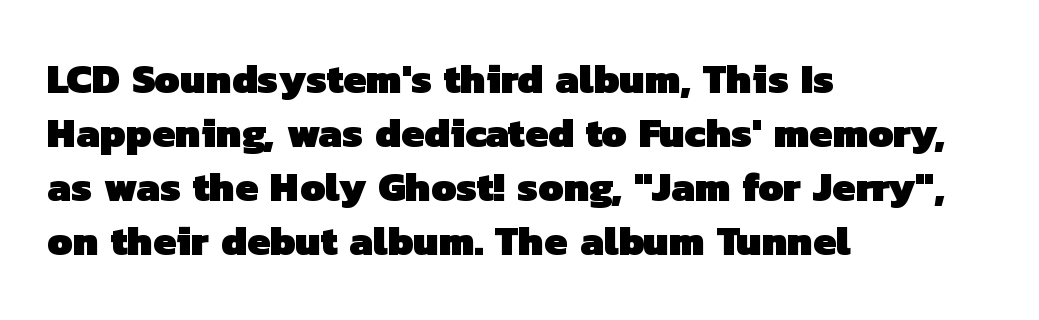
The image shows 41 px heavy sans-serif type; set left-aligned, normal line spacing (1.32x), normal letter spacing, not underlined; low stroke contrast and a medium x-height.
